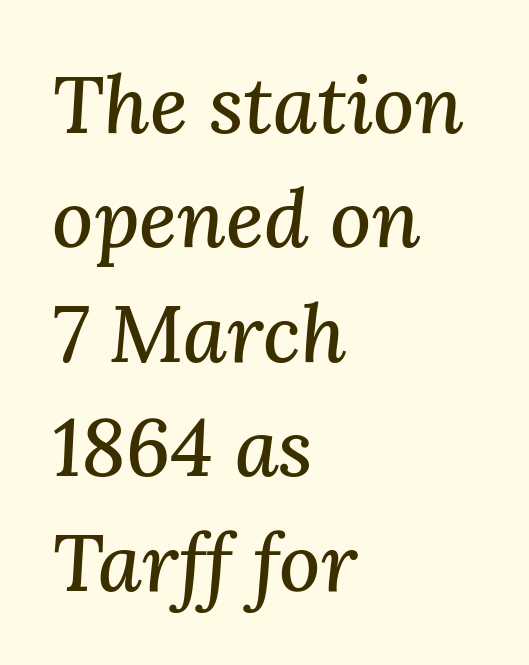
Q: Is the text italic (slanted)? A: Yes, it leans right by about 3 degrees.
Q: Is the typeface a serif or a sans-serif typeface? A: Serif.
Q: Is the text underlined? A: No.
Q: How is the paragraph aligned? A: Left-aligned.
Q: Is the spacing between letters normal or unusually wide? A: Normal.
Q: Is the spacing between lines tight, normal or loose? A: Normal.
Q: Width (condensed, normal, or wide)? A: Normal.
Q: Stroke contrast? A: Medium.
Q: x-height? A: Medium.
Q: Monospaced? A: No.
